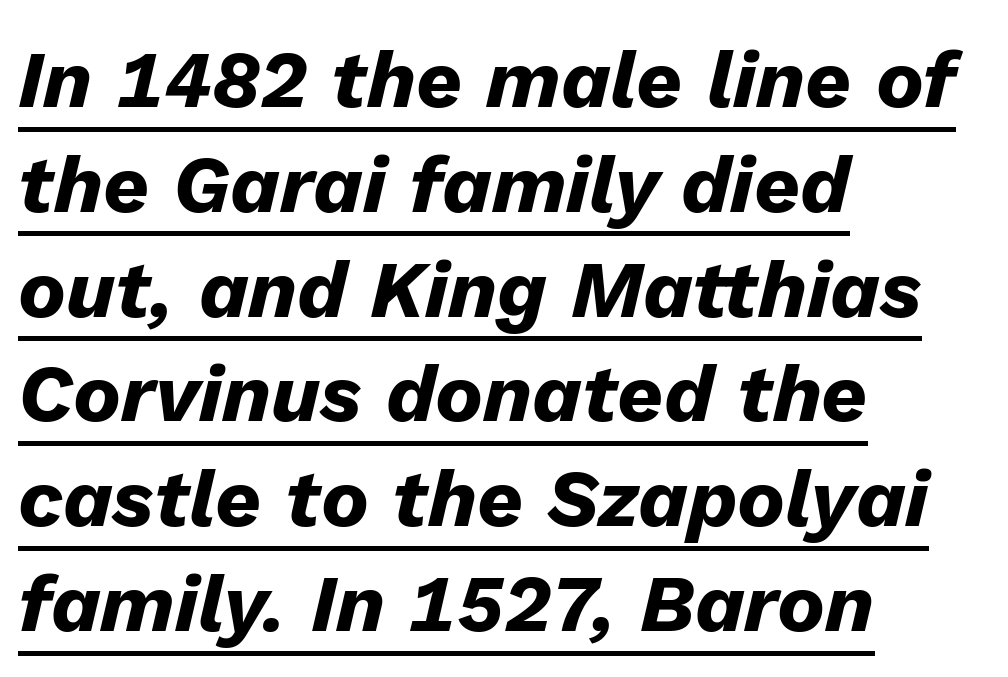
Q: Is the text bold? A: Yes.
Q: Is the text italic (slanted)? A: Yes, it leans right by about 13 degrees.
Q: Is the text underlined? A: Yes.
Q: How is the paragraph aligned? A: Left-aligned.
Q: Is the spacing between letters normal or unusually wide? A: Normal.
Q: Is the spacing between lines tight, normal or loose? A: Normal.
Q: Width (condensed, normal, or wide)? A: Normal.
Q: Stroke contrast? A: Low.
Q: x-height? A: Medium.
Q: Monospaced? A: No.
